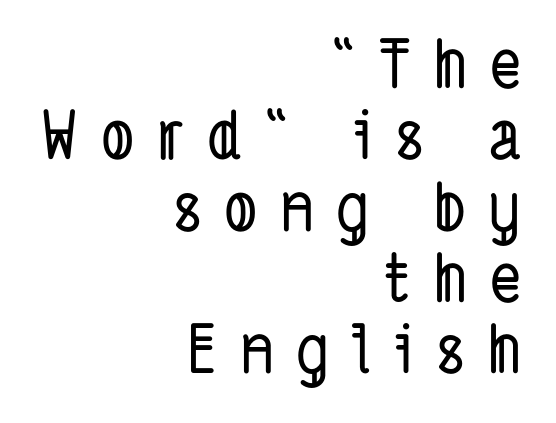
The image shows 66 px condensed sans-serif type; set right-aligned, tight line spacing (1.08x), unusually wide letter spacing (+0.34 em), not underlined; low stroke contrast and a medium x-height.
